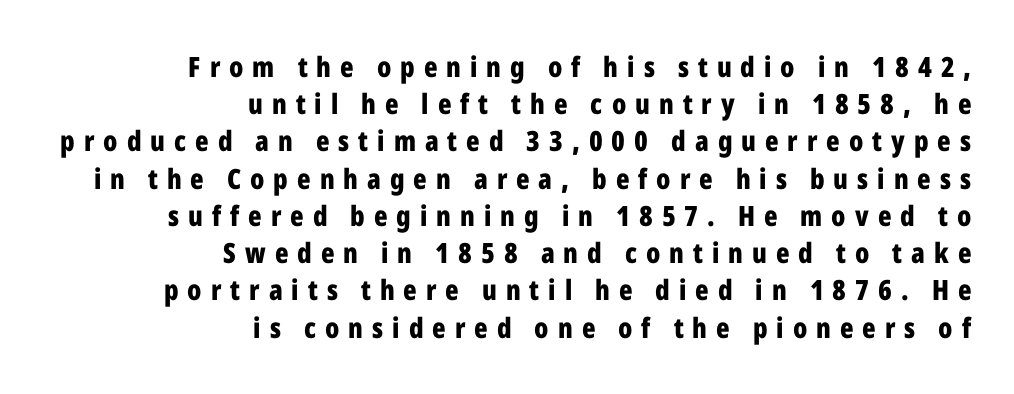
{"serif": "no", "italic": "no", "bold": "yes", "weight": "bold", "width": "condensed", "stroke_contrast": "low", "x_height": "medium", "monospaced": "no", "underline": "no", "align": "right", "line_spacing": "normal", "line_spacing_ratio": 1.33, "letter_spacing": "wide", "letter_spacing_em": 0.32, "glyph_px": 28}
